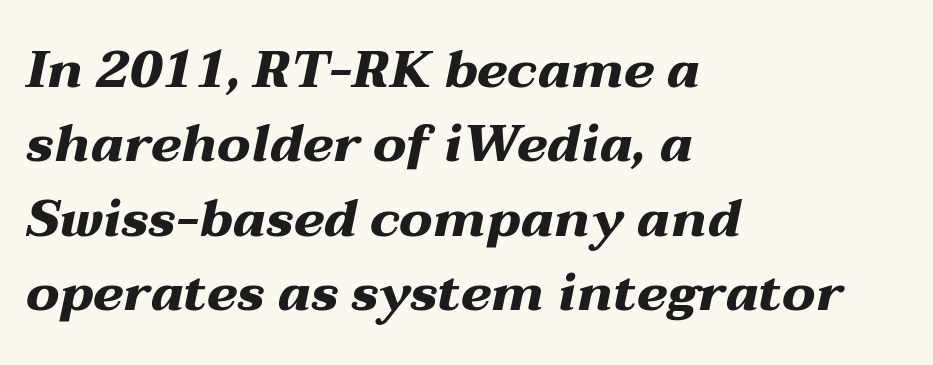
Q: Is the text bold? A: Yes.
Q: Is the text italic (slanted)? A: Yes, it leans right by about 12 degrees.
Q: Is the text underlined? A: No.
Q: How is the paragraph aligned? A: Left-aligned.
Q: Is the spacing between letters normal or unusually wide? A: Normal.
Q: Is the spacing between lines tight, normal or loose? A: Normal.
Q: Width (condensed, normal, or wide)? A: Wide.
Q: Stroke contrast? A: Medium.
Q: x-height? A: Medium.
Q: Monospaced? A: No.
